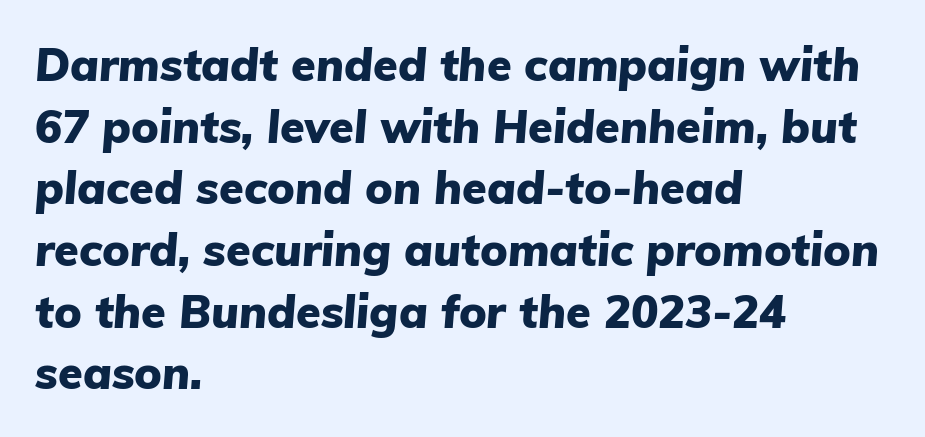
{"italic": "yes", "lean": "right", "slant_degrees": 5, "bold": "yes", "weight": "heavy", "width": "normal", "stroke_contrast": "low", "x_height": "medium", "monospaced": "no", "underline": "no", "align": "left", "line_spacing": "normal", "line_spacing_ratio": 1.37, "letter_spacing": "normal", "letter_spacing_em": 0.0, "glyph_px": 45}
